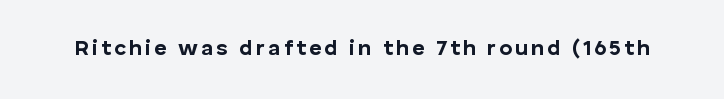
{"italic": "no", "bold": "yes", "underline": "no", "glyph_px": 22}
